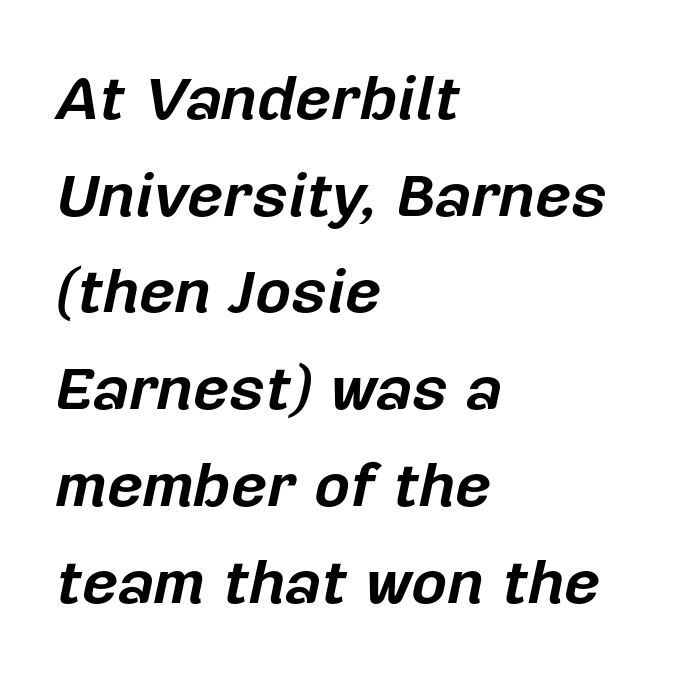
The image shows 62 px bold type, italic (leaning right); set left-aligned, normal line spacing (1.56x), normal letter spacing, not underlined; low stroke contrast and a medium x-height.
